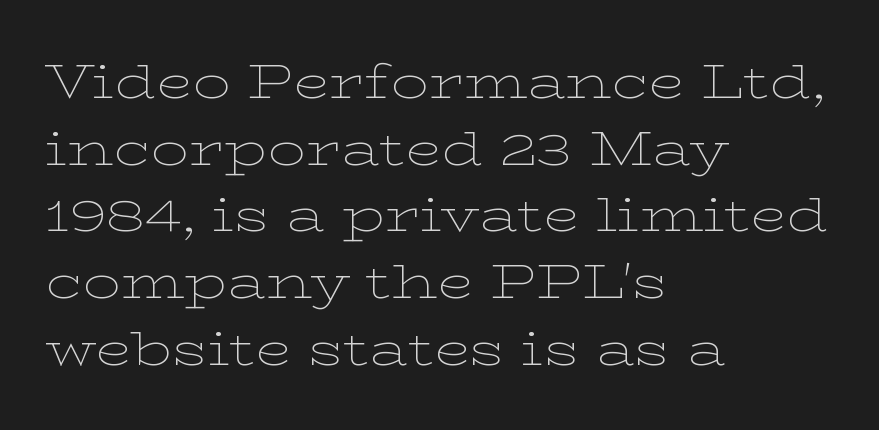
Q: Is the text bold? A: No.
Q: Is the text italic (slanted)? A: No, it is upright.
Q: Is the typeface a serif or a sans-serif typeface? A: Serif.
Q: Is the text underlined? A: No.
Q: How is the paragraph aligned? A: Left-aligned.
Q: Is the spacing between letters normal or unusually wide? A: Normal.
Q: Is the spacing between lines tight, normal or loose? A: Normal.
Q: Width (condensed, normal, or wide)? A: Wide.
Q: Stroke contrast? A: Low.
Q: x-height? A: Medium.
Q: Monospaced? A: No.
